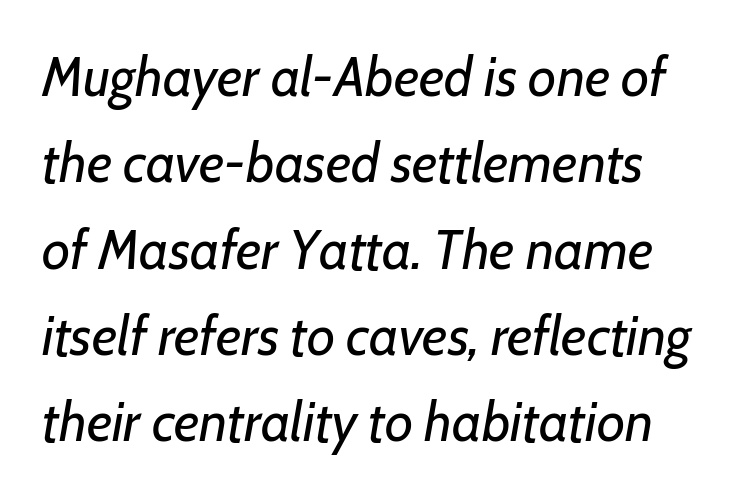
Stems here are at most as thick as an everyday book face. You could call the tracking neutral — neither tight nor loose. Letters rest on an invisible, unmarked baseline. A typesetter would call this proportional, since set widths differ per character. In terms of leading, this rendering sits right in the middle. Rendered with sloped, italic letterforms.
